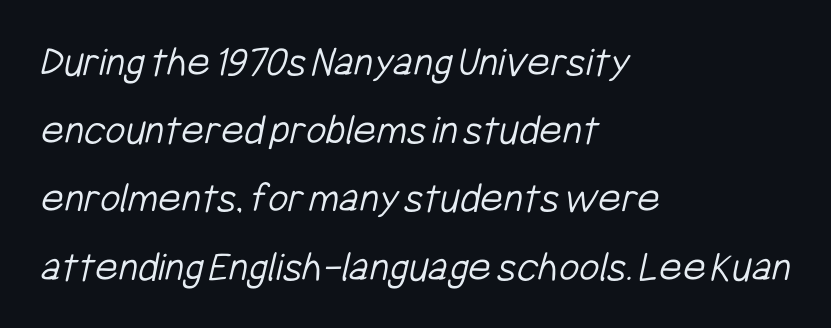
Q: Is the text bold? A: No.
Q: Is the typeface a serif or a sans-serif typeface? A: Sans-serif.
Q: Is the text underlined? A: No.
Q: How is the paragraph aligned? A: Left-aligned.
Q: Is the spacing between letters normal or unusually wide? A: Normal.
Q: Is the spacing between lines tight, normal or loose? A: Normal.
Q: Width (condensed, normal, or wide)? A: Condensed.
Q: Stroke contrast? A: Low.
Q: x-height? A: Medium.
Q: Monospaced? A: No.
